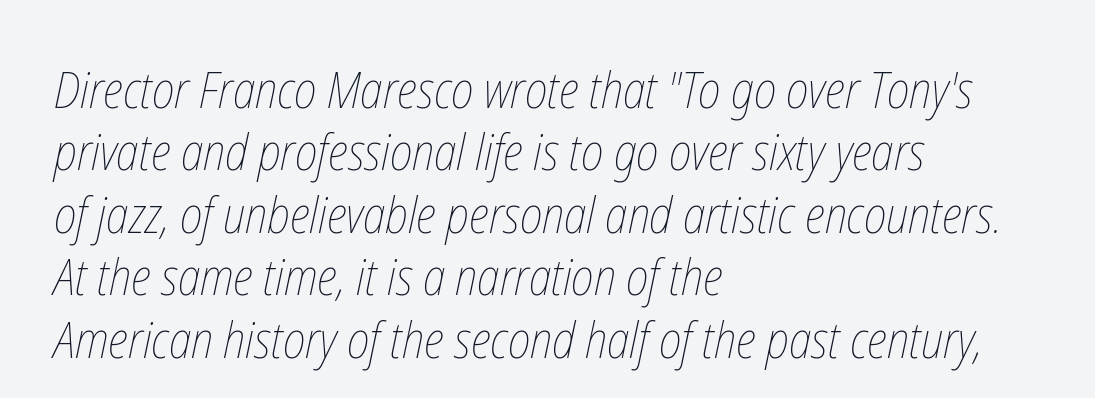
Q: Is the text bold? A: No.
Q: Is the text underlined? A: No.
Q: How is the paragraph aligned? A: Left-aligned.
Q: Is the spacing between letters normal or unusually wide? A: Normal.
Q: Is the spacing between lines tight, normal or loose? A: Normal.
Q: Width (condensed, normal, or wide)? A: Condensed.
Q: Stroke contrast? A: Low.
Q: x-height? A: Medium.
Q: Monospaced? A: No.
